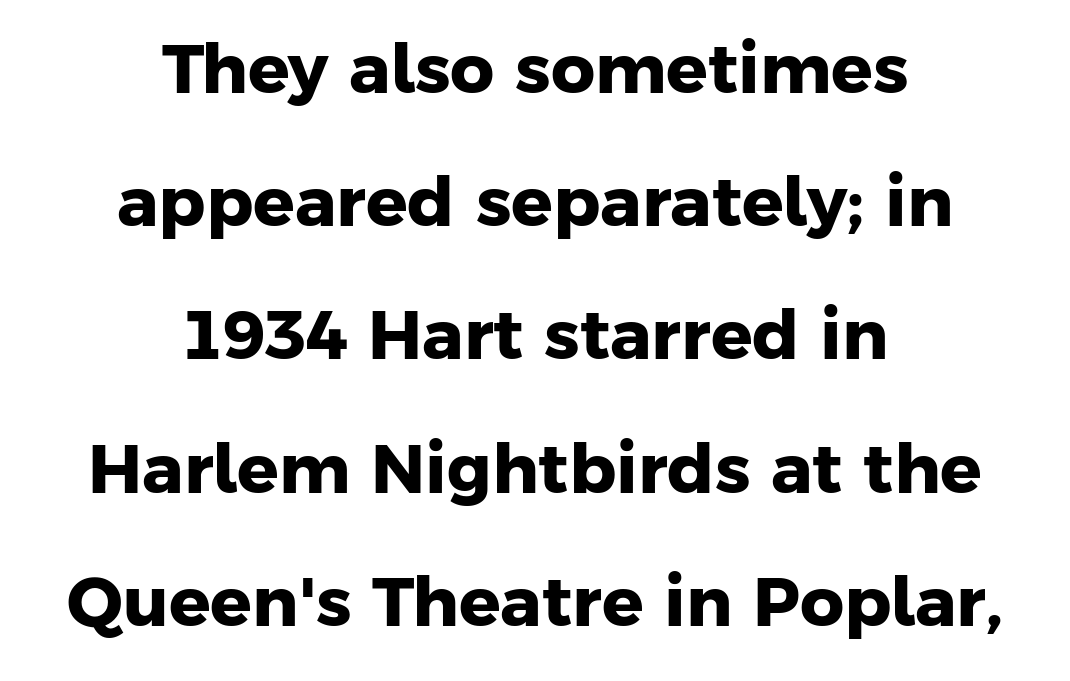
The image shows 69 px heavy sans-serif type; set centered, loose line spacing (1.93x), normal letter spacing, not underlined; low stroke contrast and a medium x-height.
